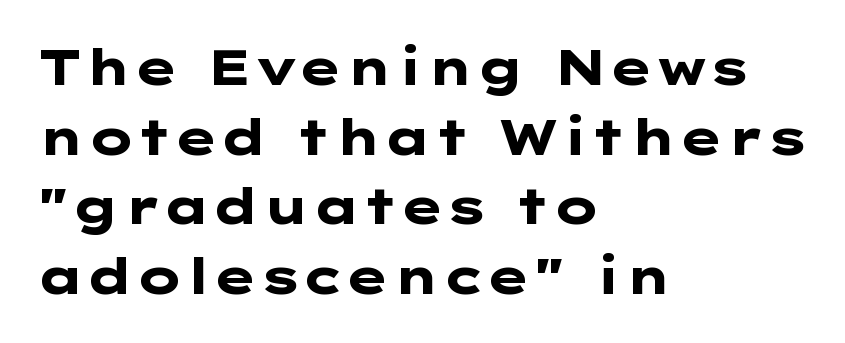
If you drew a line through each stem, it would be perfectly vertical. Clear beneath every line of the passage. Spacing between characters is what you'd get straight out of the box. Rows of type keep a routine distance in the vertical direction. The letters carry no serifs — their stems end cleanly without finishing strokes.
